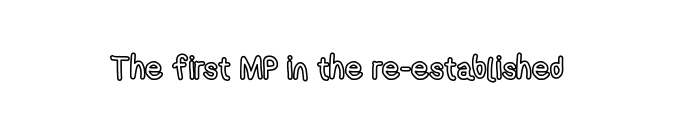
Q: Is the text italic (slanted)? A: No, it is upright.
Q: Is the text underlined? A: No.
Q: Is the spacing between letters normal or unusually wide? A: Normal.
Q: Width (condensed, normal, or wide)? A: Condensed.
Q: x-height? A: Medium.
Q: Monospaced? A: No.
